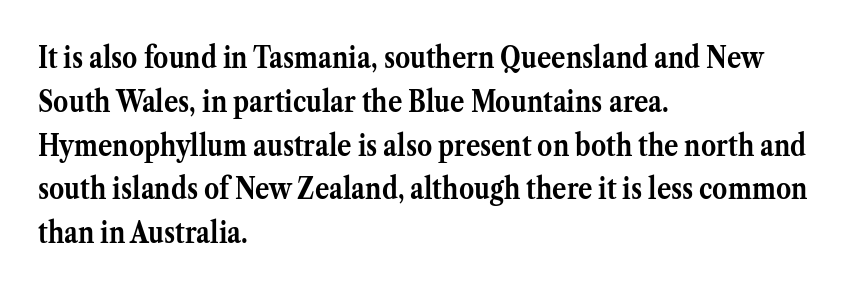
{"serif": "yes", "italic": "no", "bold": "yes", "weight": "semibold", "width": "normal", "stroke_contrast": "medium", "x_height": "medium", "monospaced": "no", "underline": "no", "align": "left", "line_spacing": "normal", "line_spacing_ratio": 1.46, "letter_spacing": "normal", "letter_spacing_em": 0.0, "glyph_px": 30}
